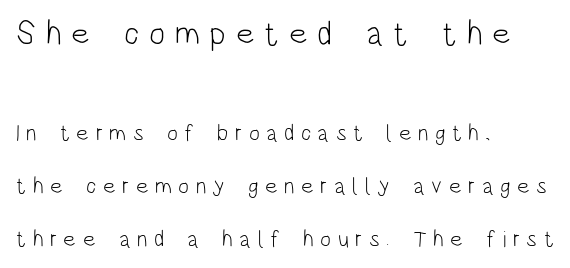
Unmarked baselines from the first word to the last. The letters stand straight up with perfectly vertical stems. The passage shown is not bold in any degree. The passage shown is typeset with a sans-serif family.
